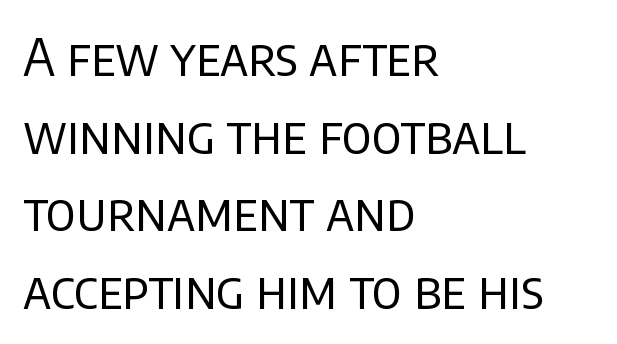
{"serif": "no", "italic": "no", "bold": "no", "weight": "regular", "width": "normal", "stroke_contrast": "low", "x_height": "large", "monospaced": "no", "underline": "no", "align": "left", "line_spacing": "normal", "line_spacing_ratio": 1.52, "letter_spacing": "normal", "letter_spacing_em": 0.0, "glyph_px": 51}
